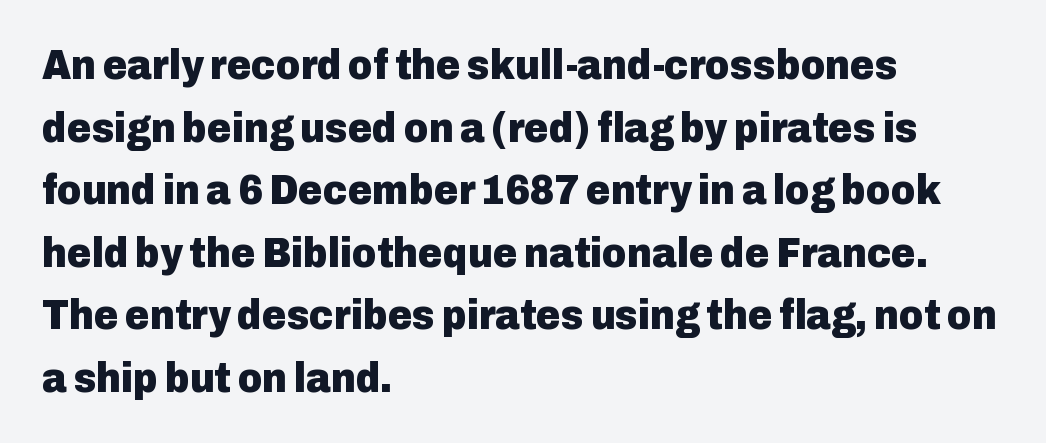
Is this a fixed-width face? No — the glyphs have proportional, varying widths. The leading is moderate, giving the passage an even texture. The designer went with a sans here, leaving each stem footless. Style check: upright. The line texture is even and compact thanks to regular tracking. Anything drawn beneath the words? Only blank space.
